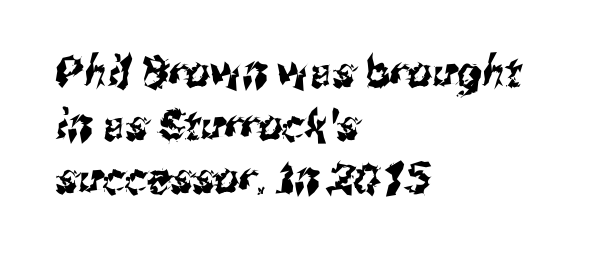
Q: Is the typeface a serif or a sans-serif typeface? A: Sans-serif.
Q: Is the text underlined? A: No.
Q: How is the paragraph aligned? A: Left-aligned.
Q: Is the spacing between letters normal or unusually wide? A: Normal.
Q: Width (condensed, normal, or wide)? A: Condensed.
Q: Stroke contrast? A: Medium.
Q: x-height? A: Medium.
Q: Monospaced? A: No.
